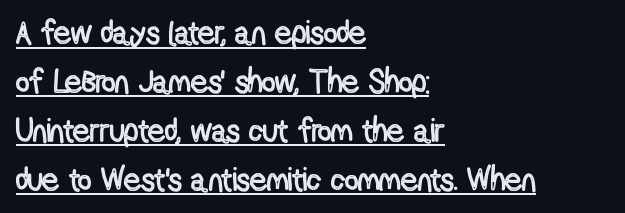
The image shows 33 px condensed type, upright; set left-aligned, normal line spacing (1.48x), normal letter spacing, underlined; a medium x-height.
